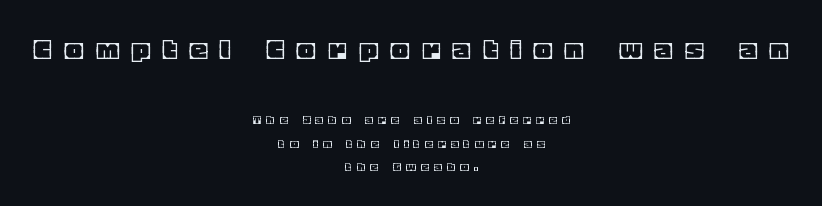
The line texture is sparse and dotted thanks to wide tracking. It's the straight-up-and-down kind of type. In this sample the first text group is rendered at the bigger scale. A centered setting, common on invitations and titles, is used for this passage. Is this a fixed-width face? No — the glyphs have proportional, varying widths.
